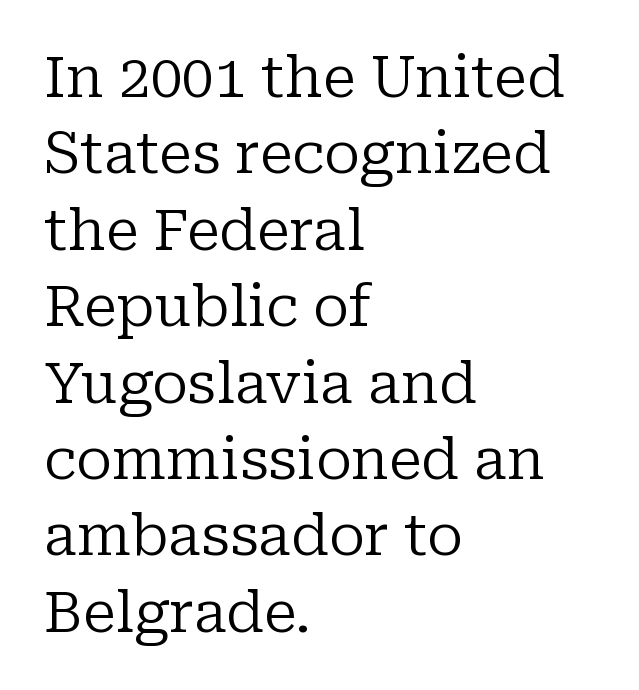
The typesetting does not lean heavy: it is not bold. Every row of glyphs begins at an identical x-position on the left. Regarding serifs, this sample has them. Honestly, the letter spacing is just normal — you wouldn't notice it. Proportional: the letters do not fall into vertical columns. The lettering stays uniformly vertical, giving the passage a roman look.
